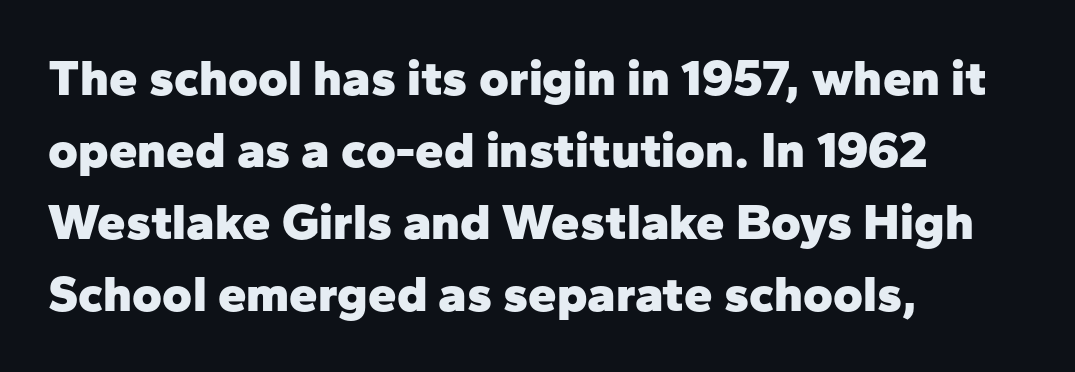
{"serif": "no", "italic": "no", "bold": "yes", "weight": "heavy", "width": "normal", "stroke_contrast": "low", "x_height": "medium", "monospaced": "no", "underline": "no", "align": "left", "line_spacing": "normal", "line_spacing_ratio": 1.41, "letter_spacing": "normal", "letter_spacing_em": 0.0, "glyph_px": 51}
